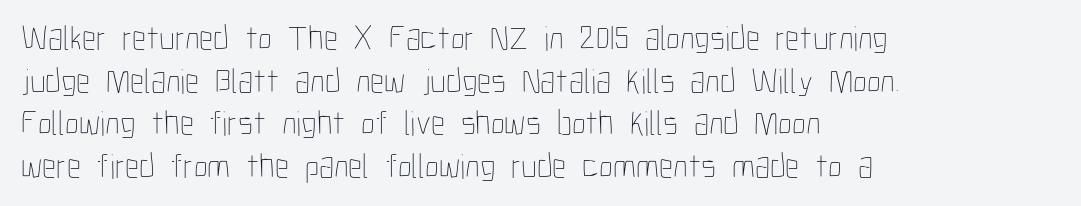
Q: Is the text bold? A: No.
Q: Is the text italic (slanted)? A: No, it is upright.
Q: Is the text underlined? A: No.
Q: How is the paragraph aligned? A: Left-aligned.
Q: Is the spacing between letters normal or unusually wide? A: Normal.
Q: Width (condensed, normal, or wide)? A: Condensed.
Q: Stroke contrast? A: Low.
Q: x-height? A: Medium.
Q: Monospaced? A: No.
